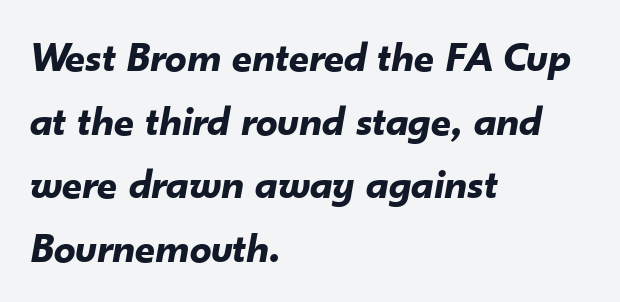
Q: Is the text bold? A: Yes.
Q: Is the text italic (slanted)? A: Yes, it leans right by about 10 degrees.
Q: Is the text underlined? A: No.
Q: How is the paragraph aligned? A: Left-aligned.
Q: Is the spacing between letters normal or unusually wide? A: Normal.
Q: Is the spacing between lines tight, normal or loose? A: Normal.
Q: Width (condensed, normal, or wide)? A: Normal.
Q: Stroke contrast? A: Low.
Q: x-height? A: Small.
Q: Monospaced? A: No.
